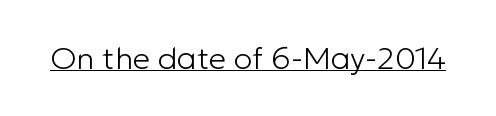
Q: Is the text bold? A: No.
Q: Is the text italic (slanted)? A: No, it is upright.
Q: Is the typeface a serif or a sans-serif typeface? A: Sans-serif.
Q: Is the text underlined? A: Yes.
Q: Is the spacing between letters normal or unusually wide? A: Normal.
Q: Width (condensed, normal, or wide)? A: Normal.
Q: Stroke contrast? A: Low.
Q: x-height? A: Medium.
Q: Monospaced? A: No.
